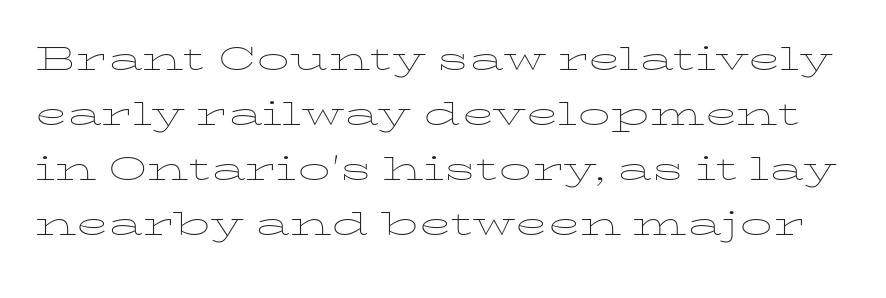
Q: Is the text bold? A: No.
Q: Is the text italic (slanted)? A: No, it is upright.
Q: Is the text underlined? A: No.
Q: Is the spacing between letters normal or unusually wide? A: Normal.
Q: Is the spacing between lines tight, normal or loose? A: Normal.
Q: Width (condensed, normal, or wide)? A: Wide.
Q: Stroke contrast? A: Low.
Q: x-height? A: Medium.
Q: Monospaced? A: No.
